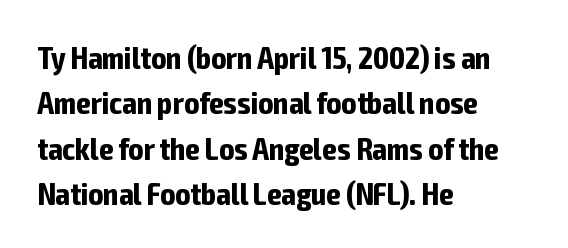
{"serif": "no", "italic": "no", "bold": "yes", "weight": "bold", "width": "condensed", "stroke_contrast": "low", "x_height": "medium", "monospaced": "no", "underline": "no", "align": "left", "line_spacing": "normal", "line_spacing_ratio": 1.46, "letter_spacing": "normal", "letter_spacing_em": 0.0, "glyph_px": 31}
